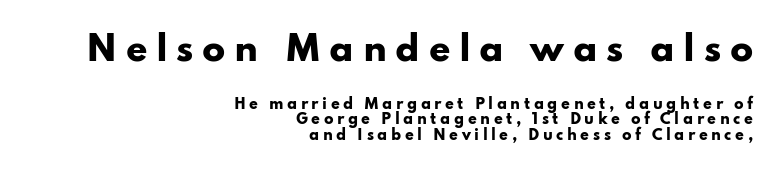
The image shows 34 px heavy, wide sans-serif type, upright; set right-aligned, tight line spacing (1.11x), unusually wide letter spacing (+0.25 em), not underlined; the first (top) block is 2.43x larger; low stroke contrast and a small x-height.
